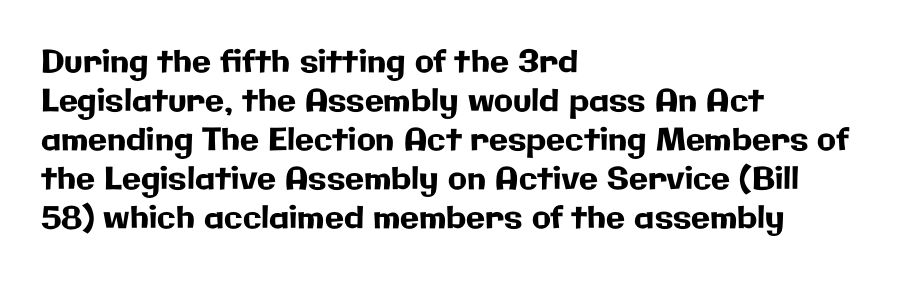
{"serif": "no", "italic": "no", "width": "normal", "stroke_contrast": "low", "x_height": "medium", "monospaced": "no", "underline": "no", "align": "left", "line_spacing": "normal", "line_spacing_ratio": 1.26, "letter_spacing": "normal", "letter_spacing_em": 0.0, "glyph_px": 31}
